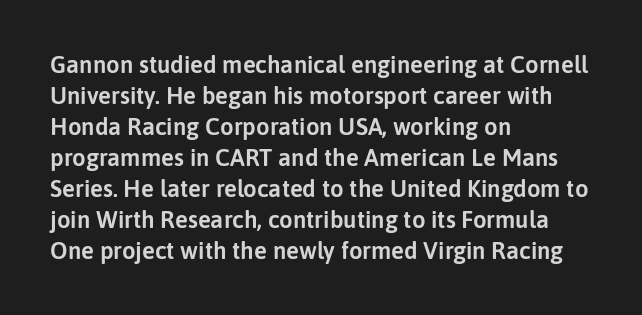
Q: Is the text italic (slanted)? A: No, it is upright.
Q: Is the text underlined? A: No.
Q: How is the paragraph aligned? A: Left-aligned.
Q: Is the spacing between letters normal or unusually wide? A: Normal.
Q: Is the spacing between lines tight, normal or loose? A: Normal.
